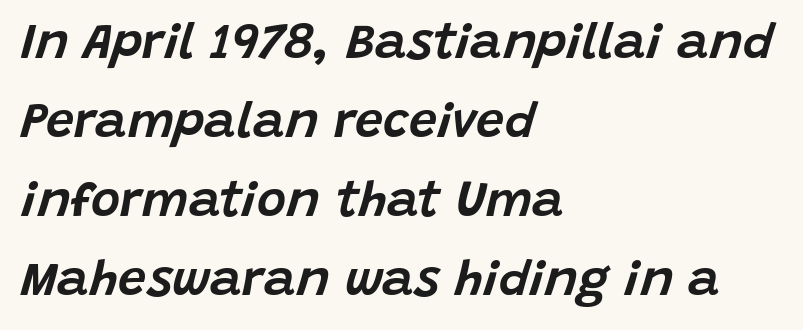
The image shows 50 px text type, italic (leaning right); set left-aligned, normal line spacing (1.58x), normal letter spacing, not underlined; low stroke contrast and a large x-height.
